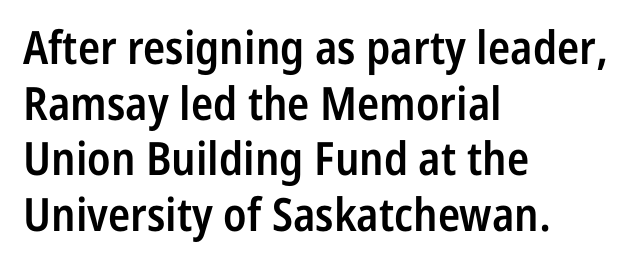
{"serif": "no", "italic": "no", "bold": "semi", "weight": "semibold", "width": "condensed", "stroke_contrast": "low", "x_height": "medium", "monospaced": "no", "underline": "no", "align": "left", "line_spacing_ratio": 1.21, "letter_spacing": "normal", "letter_spacing_em": 0.0, "glyph_px": 46}
